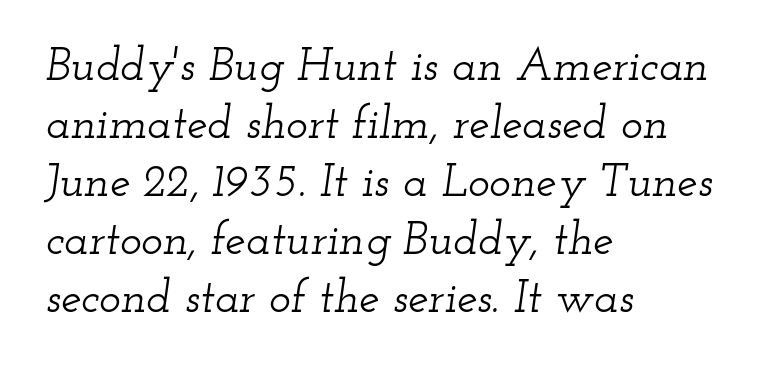
The image shows 46 px wide serif type, italic (leaning right); set left-aligned, normal line spacing (1.26x), normal letter spacing, not underlined; low stroke contrast and a small x-height.
